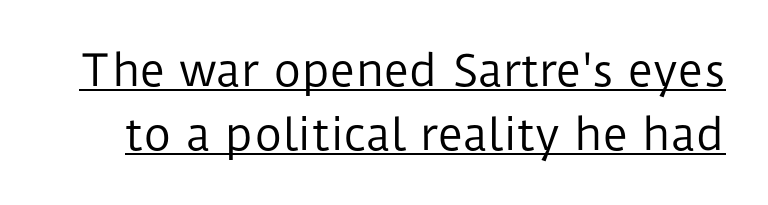
The rendered words wear a rule along their underside. Does the lettering tilt? It doesn't — this is upright. No feet cap the strokes, marking this as sans-serif type. The designer left line spacing at the default. Is the type heavy? It reads as light-to-regular instead. Note the varied advance widths — an 'i' is clearly narrower than an 'm'.
